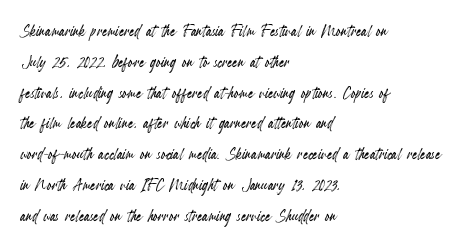
The image shows 20 px text type; set left-aligned, normal line spacing (1.54x), normal letter spacing, not underlined.
